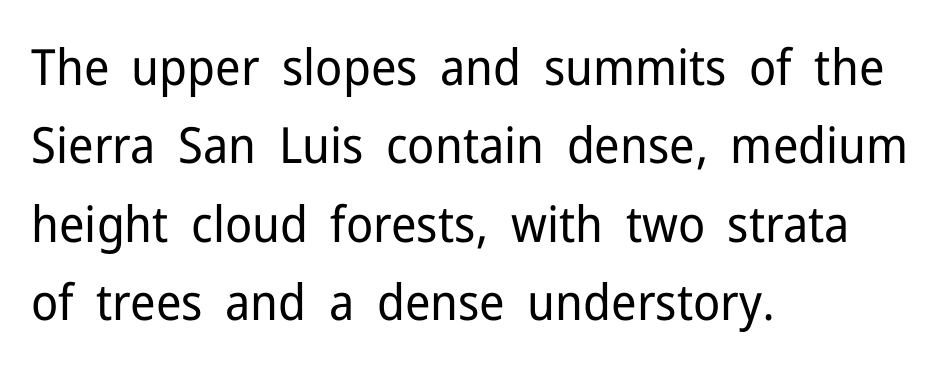
The image shows 50 px regular-weight sans-serif type, upright; set left-aligned, normal line spacing (1.57x), normal letter spacing, not underlined; low stroke contrast and a medium x-height.
